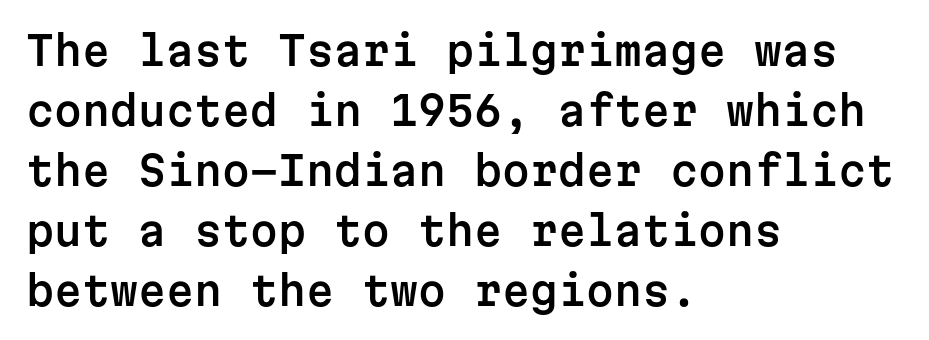
{"serif": "no", "italic": "no", "width": "normal", "stroke_contrast": "low", "x_height": "medium", "monospaced": "yes", "underline": "no", "align": "left", "line_spacing": "normal", "line_spacing_ratio": 1.5, "letter_spacing": "normal", "letter_spacing_em": 0.0, "glyph_px": 40}
